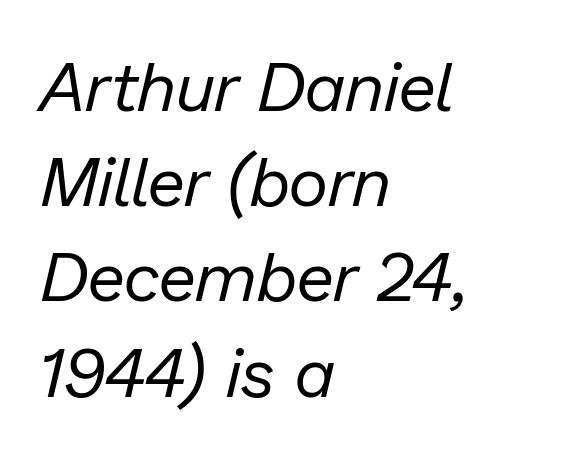
{"italic": "yes", "lean": "right", "slant_degrees": 13, "bold": "no", "weight": "regular", "width": "normal", "stroke_contrast": "low", "x_height": "medium", "monospaced": "no", "underline": "no", "align": "left", "line_spacing": "normal", "line_spacing_ratio": 1.38, "letter_spacing": "normal", "letter_spacing_em": 0.0, "glyph_px": 69}
